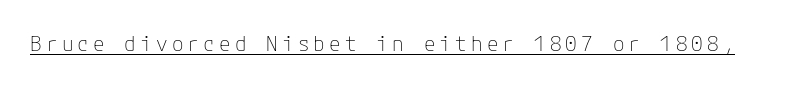
Stroke mass is kept to a normal reading level or below. Somebody hit Ctrl+U on this one — the words are underlined. Tall strokes in this sample are plumb rather than angled. The letterforms stand isolated, each surrounded by extra space.
